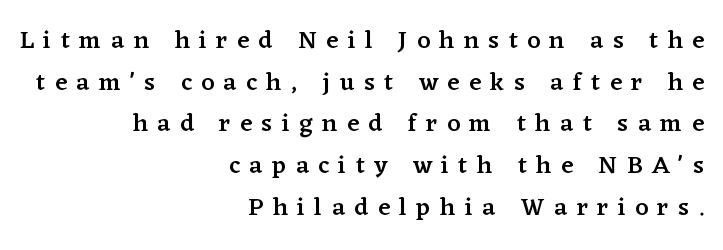
The image shows 25 px text type, upright; set right-aligned, normal line spacing (1.67x), unusually wide letter spacing (+0.38 em), not underlined.
